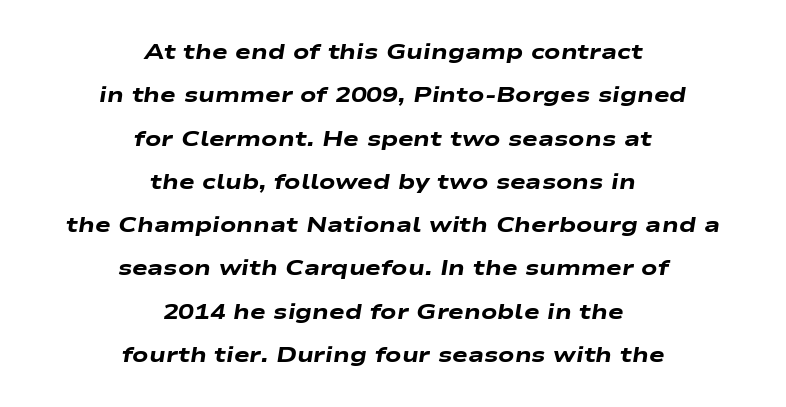
Chunky letters — that's bold for sure. The block of text is sparse from top to bottom, with ample space between rows. A student would call this center alignment; a typographer would say set centered. Does the lettering tilt? It does — this is italic. Letter spacing: default.
